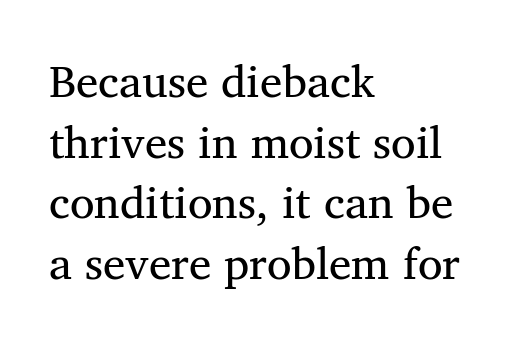
{"serif": "yes", "italic": "no", "bold": "no", "weight": "regular", "width": "normal", "stroke_contrast": "medium", "x_height": "medium", "monospaced": "no", "underline": "no", "align": "left", "line_spacing": "normal", "line_spacing_ratio": 1.35, "letter_spacing": "normal", "letter_spacing_em": 0.0, "glyph_px": 45}
